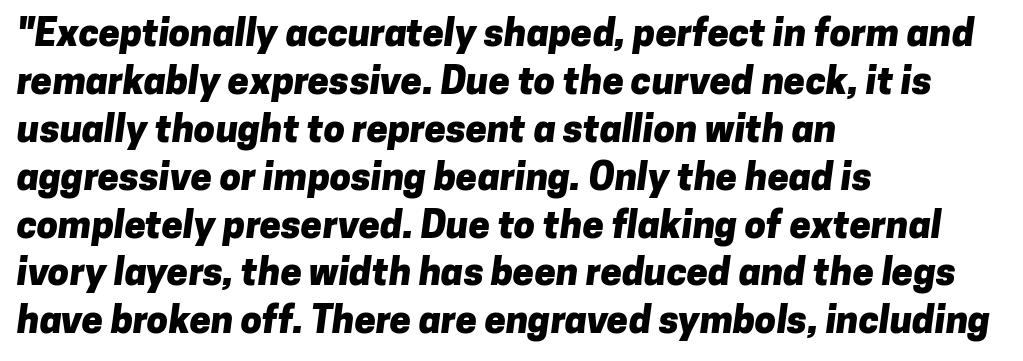
Q: Is the text bold? A: Yes.
Q: Is the typeface a serif or a sans-serif typeface? A: Sans-serif.
Q: Is the text underlined? A: No.
Q: How is the paragraph aligned? A: Left-aligned.
Q: Is the spacing between letters normal or unusually wide? A: Normal.
Q: Is the spacing between lines tight, normal or loose? A: Normal.
Q: Width (condensed, normal, or wide)? A: Normal.
Q: Stroke contrast? A: Low.
Q: x-height? A: Medium.
Q: Monospaced? A: No.
